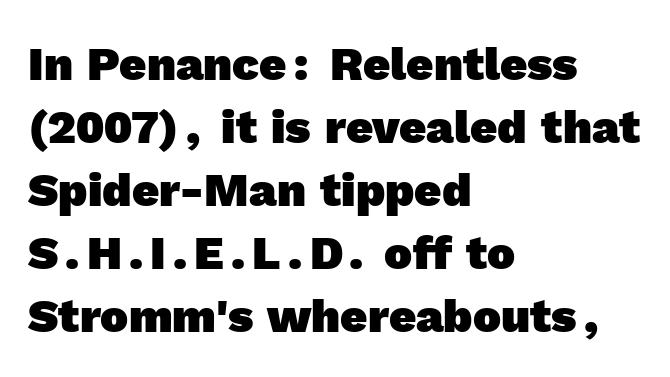
The image shows 47 px heavy sans-serif type; set left-aligned, normal line spacing (1.34x), normal letter spacing, not underlined; a medium x-height.
